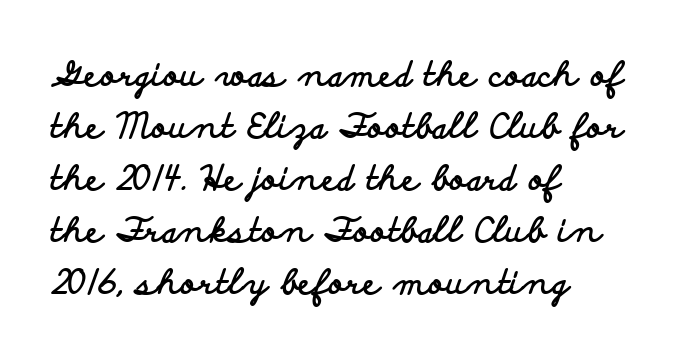
Q: Is the text bold? A: Yes.
Q: Is the text italic (slanted)? A: Yes.
Q: Is the typeface a serif or a sans-serif typeface? A: Sans-serif.
Q: Is the text underlined? A: No.
Q: How is the paragraph aligned? A: Left-aligned.
Q: Is the spacing between letters normal or unusually wide? A: Normal.
Q: Is the spacing between lines tight, normal or loose? A: Normal.
Q: Width (condensed, normal, or wide)? A: Wide.
Q: Stroke contrast? A: Low.
Q: x-height? A: Small.
Q: Monospaced? A: No.
